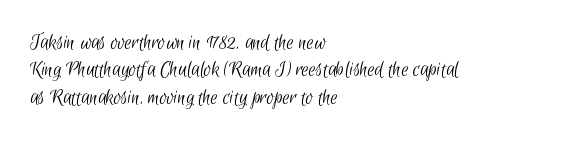
{"bold": "no", "underline": "no", "align": "left", "line_spacing_ratio": 1.24, "letter_spacing": "normal", "letter_spacing_em": 0.0, "glyph_px": 22}
